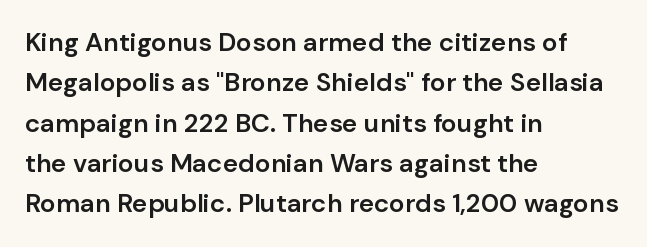
The image shows 26 px text type, upright; set left-aligned, normal line spacing (1.55x), normal letter spacing, not underlined.
